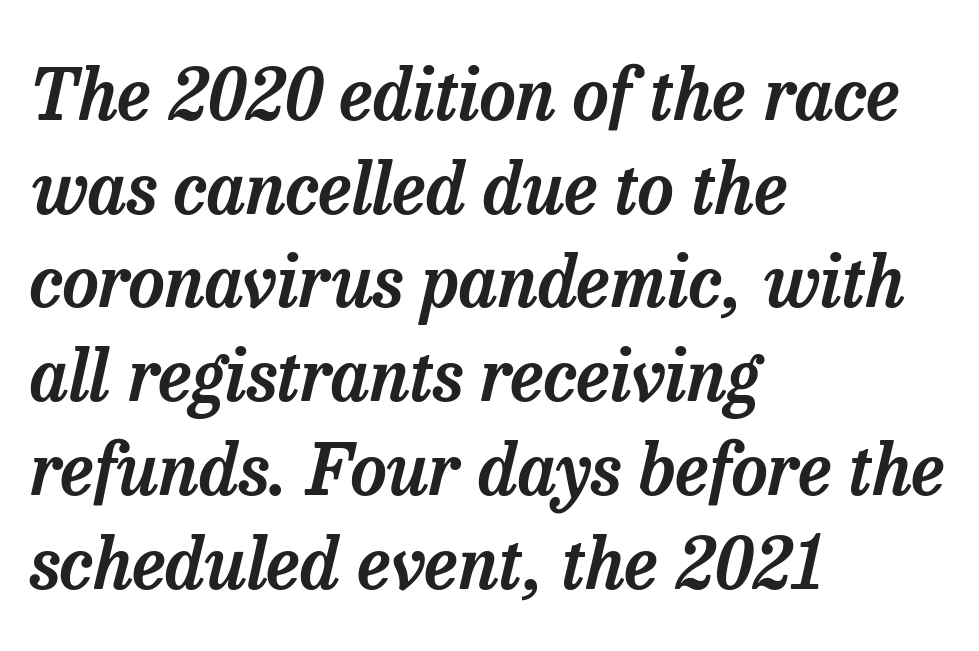
Rows of type keep a routine distance in the vertical direction. The letters advance in unequal steps, a hallmark of proportional type. Characters are canted at an angle relative to the baseline's perpendicular. The strip under each line holds only bare page.
